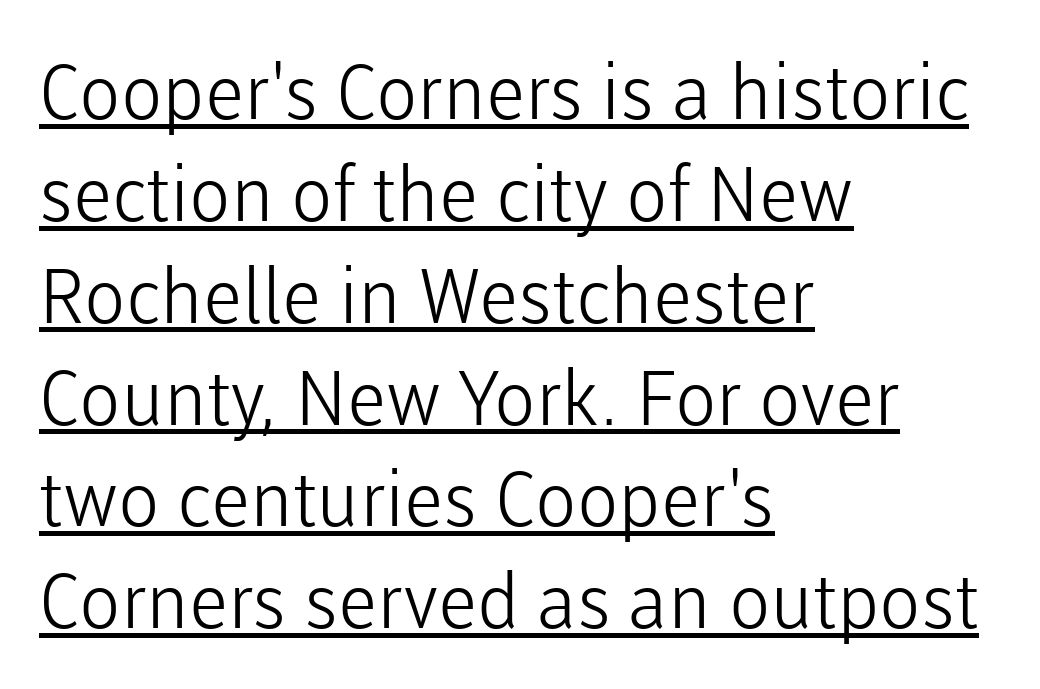
{"serif": "no", "italic": "no", "bold": "no", "weight": "light", "width": "normal", "stroke_contrast": "low", "x_height": "medium", "monospaced": "no", "underline": "yes", "align": "left", "line_spacing": "normal", "line_spacing_ratio": 1.34, "letter_spacing": "normal", "letter_spacing_em": 0.0, "glyph_px": 76}
